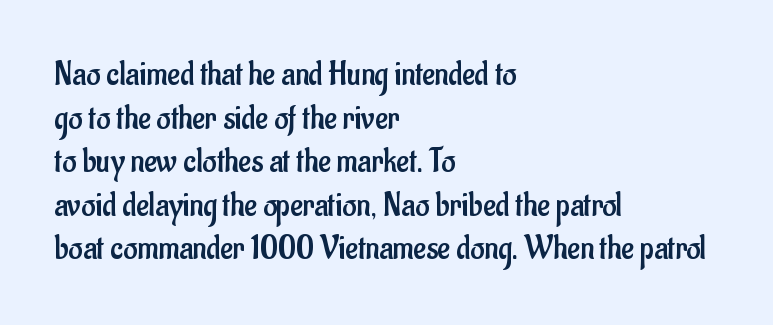
Q: Is the text bold? A: No.
Q: Is the text italic (slanted)? A: No, it is upright.
Q: Is the typeface a serif or a sans-serif typeface? A: Sans-serif.
Q: Is the text underlined? A: No.
Q: How is the paragraph aligned? A: Left-aligned.
Q: Is the spacing between letters normal or unusually wide? A: Normal.
Q: Is the spacing between lines tight, normal or loose? A: Normal.
Q: Width (condensed, normal, or wide)? A: Condensed.
Q: Stroke contrast? A: Low.
Q: x-height? A: Small.
Q: Monospaced? A: No.
